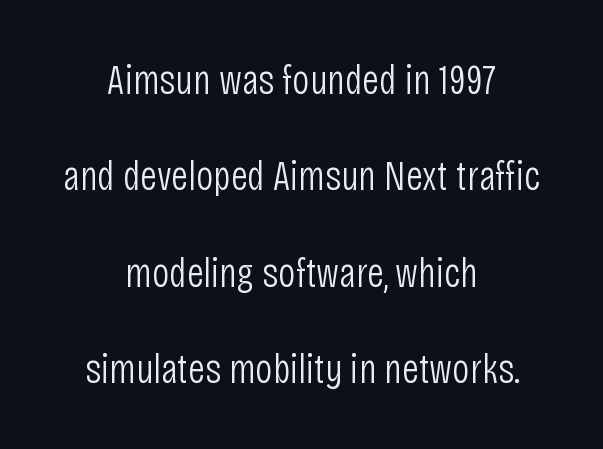
The face looks like a standard text weight, possibly lighter. Each row of text sits above clean, open space. Characters follow at the spacing the type designer built in. The passage shown is typeset with a sans-serif family. Leading: increased. Is this a fixed-width face? No — the glyphs have proportional, varying widths.
